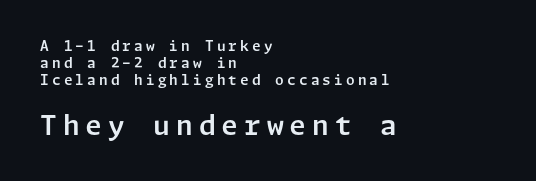
{"italic": "no", "underline": "no", "align": "left", "line_spacing_ratio": 1.22, "letter_spacing": "wide", "letter_spacing_em": 0.22, "larger_block": "second", "size_ratio": 1.93, "glyph_px": 27}
